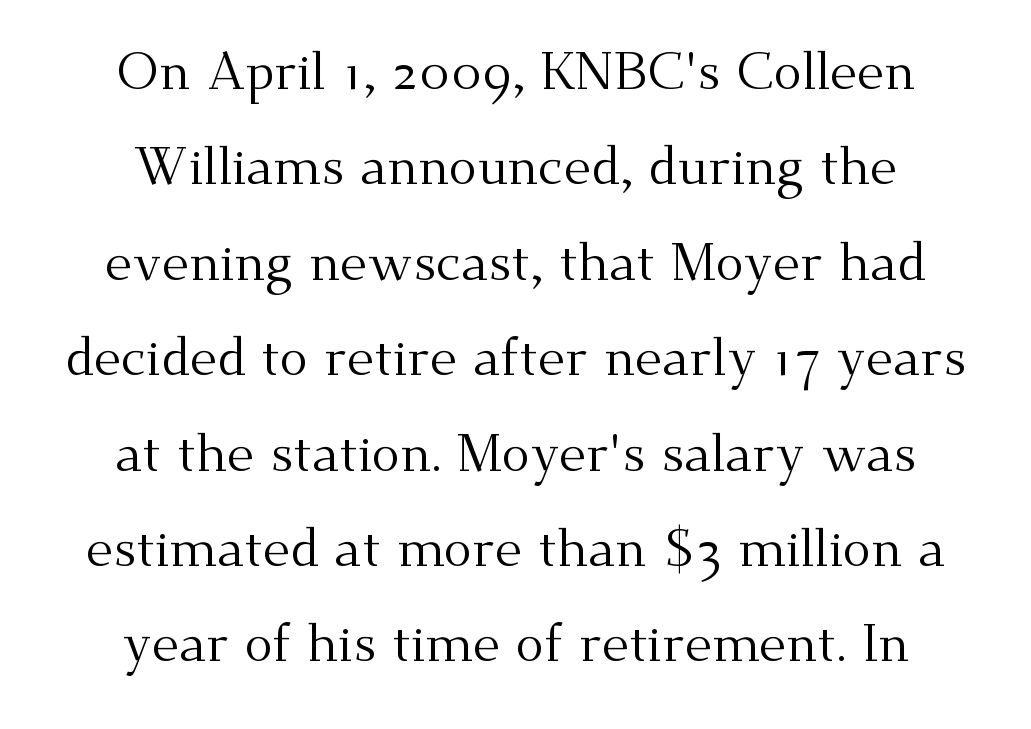
The image shows 53 px regular-weight serif type, upright; set centered, line spacing 1.8x, normal letter spacing, not underlined; medium stroke contrast and a small x-height.
